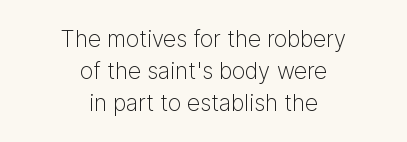
The rendering uses a moderate line-height, typical for paragraphs. A typesetter would mark this as roman, not italic. Letters have the restrained weight of plain body copy at most. The letters sit at their default tracking, neither squeezed nor spread. Each line is balanced around a shared central axis. Decoration check: the copy has no underline.
